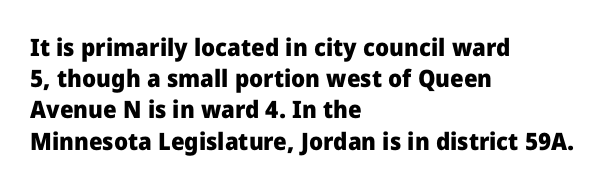
The image shows 24 px bold type, upright; set left-aligned, normal line spacing (1.3x), normal letter spacing, not underlined.
